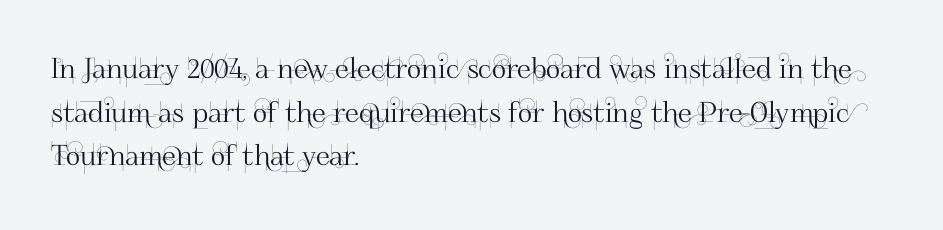
The image shows 28 px sans-serif type, upright; set left-aligned, normal line spacing (1.56x), normal letter spacing, not underlined; high stroke contrast and a small x-height.
